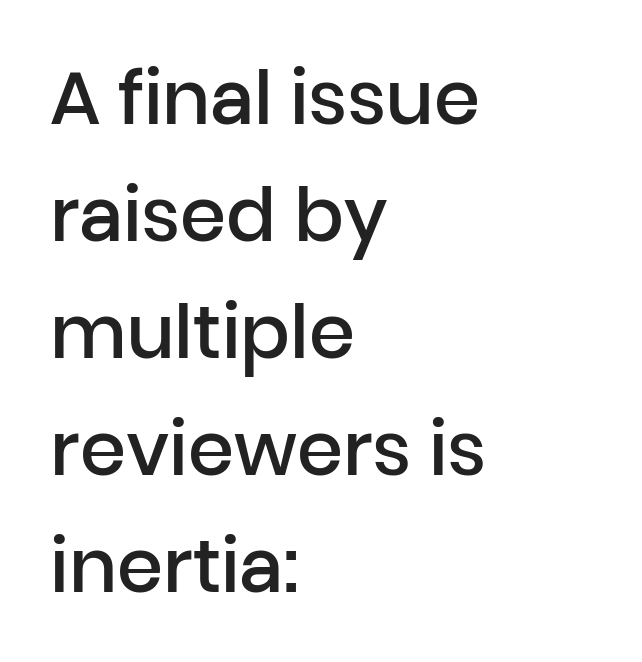
The image shows 74 px semibold sans-serif type, upright; set left-aligned, normal line spacing (1.58x), normal letter spacing, not underlined; low stroke contrast and a medium x-height.
